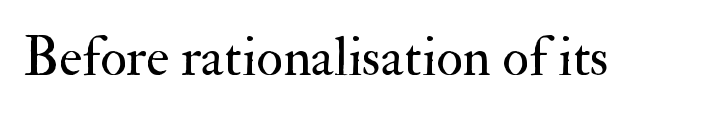
These glyphs show unthickened strokes, regular width or finer. Glyph-to-glyph distance matches everyday printed text. Here the designer chose a conventional face with non-uniform glyph widths. Decoration check: the copy has no underline. You can tell from the footed stems that serif type was used. The lettering stays uniformly vertical, giving the passage a roman look.
